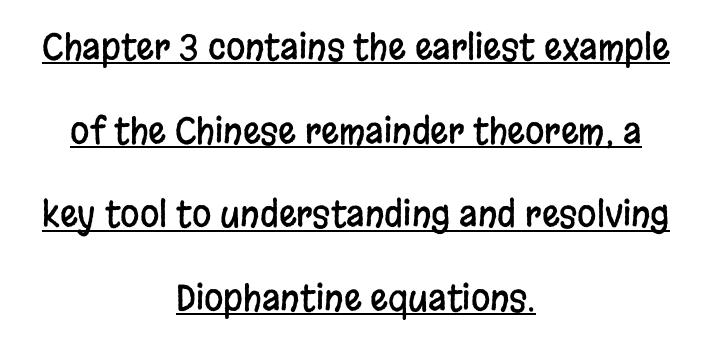
The image shows 35 px condensed sans-serif type, upright; set centered, loose line spacing (2.39x), normal letter spacing, underlined; low stroke contrast and a large x-height.
